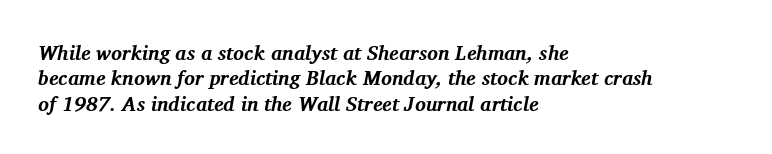
The image shows 20 px bold type, italic (leaning right); set left-aligned, normal line spacing (1.27x), normal letter spacing, not underlined.
